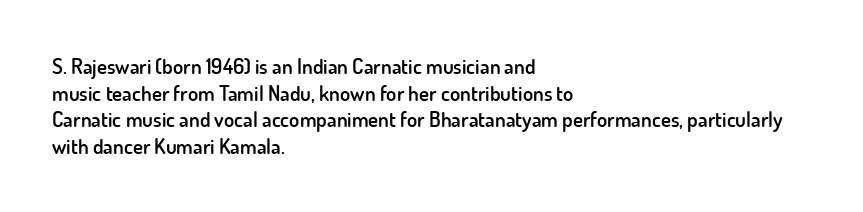
The image shows 21 px text type, upright; set left-aligned, normal line spacing (1.27x), normal letter spacing, not underlined.
